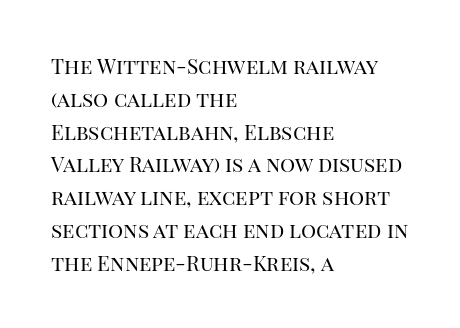
Q: Is the text bold? A: No.
Q: Is the text italic (slanted)? A: No, it is upright.
Q: Is the text underlined? A: No.
Q: How is the paragraph aligned? A: Left-aligned.
Q: Is the spacing between letters normal or unusually wide? A: Normal.
Q: Is the spacing between lines tight, normal or loose? A: Normal.
